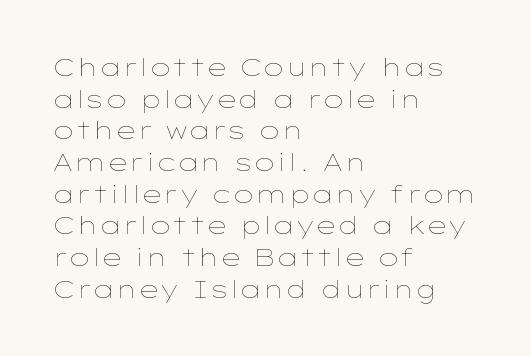
The image shows 24 px text type, upright; set left-aligned, normal line spacing (1.32x), normal letter spacing, not underlined.
